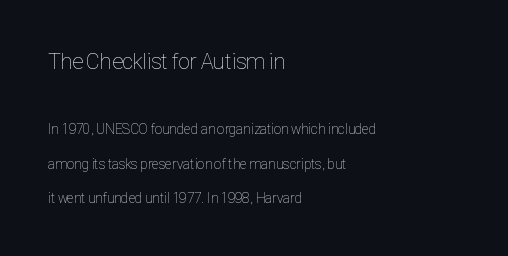
The image shows 22 px text type, upright; set left-aligned, loose line spacing (2.47x), normal letter spacing, not underlined; the first (top) block is 1.57x larger.
